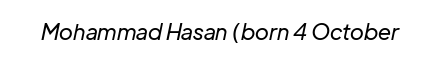
{"italic": "yes", "lean": "right", "slant_degrees": 12, "bold": "no", "underline": "no", "letter_spacing": "normal", "letter_spacing_em": 0.0, "glyph_px": 22}
